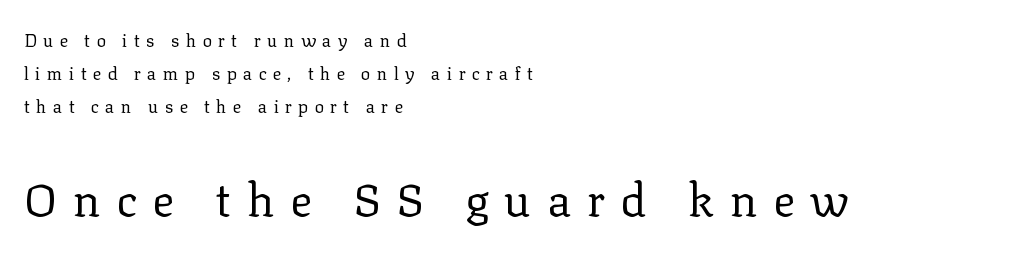
Q: Is the text bold? A: No.
Q: Is the text italic (slanted)? A: No, it is upright.
Q: Is the typeface a serif or a sans-serif typeface? A: Serif.
Q: Is the text underlined? A: No.
Q: How is the paragraph aligned? A: Left-aligned.
Q: Is the spacing between letters normal or unusually wide? A: Unusually wide.
Q: Which block of text is set in a larger size, the first (top) or the second (bottom)? A: The second (bottom) one.
Q: Width (condensed, normal, or wide)? A: Normal.
Q: Stroke contrast? A: Low.
Q: x-height? A: Medium.
Q: Monospaced? A: No.
